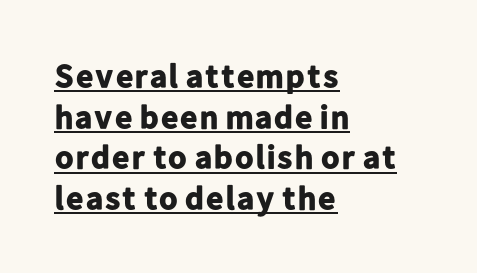
No feet cap the strokes, marking this as sans-serif type. Honestly, the underline is the first thing you notice here. The characters look thick and weighty, a clear bold. The lettering holds an erect, upright posture throughout. Does extra space separate the letters? No, they use regular spacing. Layout note: lines flush left.
